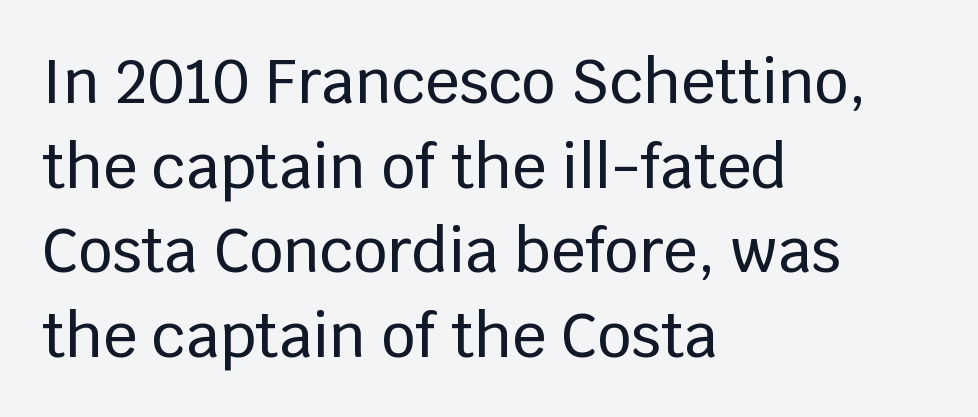
{"serif": "no", "italic": "no", "width": "normal", "stroke_contrast": "low", "x_height": "large", "monospaced": "no", "underline": "no", "align": "left", "line_spacing": "normal", "line_spacing_ratio": 1.41, "letter_spacing": "normal", "letter_spacing_em": 0.0, "glyph_px": 60}
